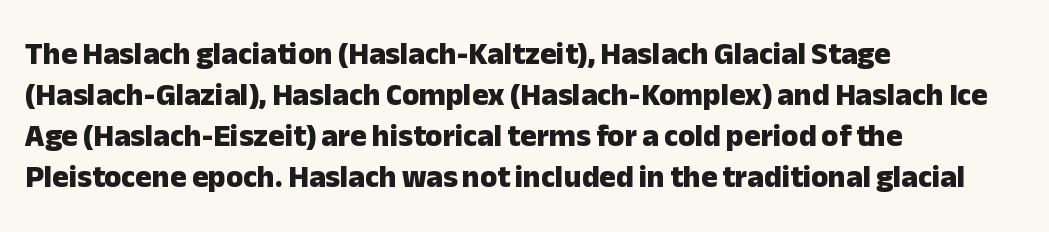
Q: Is the text bold? A: Yes.
Q: Is the text italic (slanted)? A: No, it is upright.
Q: Is the typeface a serif or a sans-serif typeface? A: Sans-serif.
Q: Is the text underlined? A: No.
Q: How is the paragraph aligned? A: Left-aligned.
Q: Is the spacing between letters normal or unusually wide? A: Normal.
Q: Is the spacing between lines tight, normal or loose? A: Normal.
Q: Width (condensed, normal, or wide)? A: Normal.
Q: Stroke contrast? A: Low.
Q: x-height? A: Medium.
Q: Monospaced? A: No.
